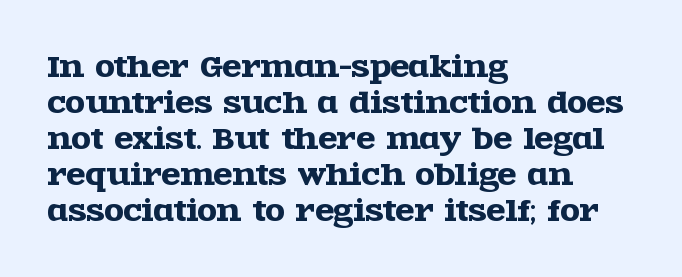
{"serif": "yes", "italic": "no", "width": "wide", "x_height": "large", "monospaced": "no", "underline": "no", "align": "left", "line_spacing": "normal", "line_spacing_ratio": 1.29, "letter_spacing": "normal", "letter_spacing_em": 0.0, "glyph_px": 28}
